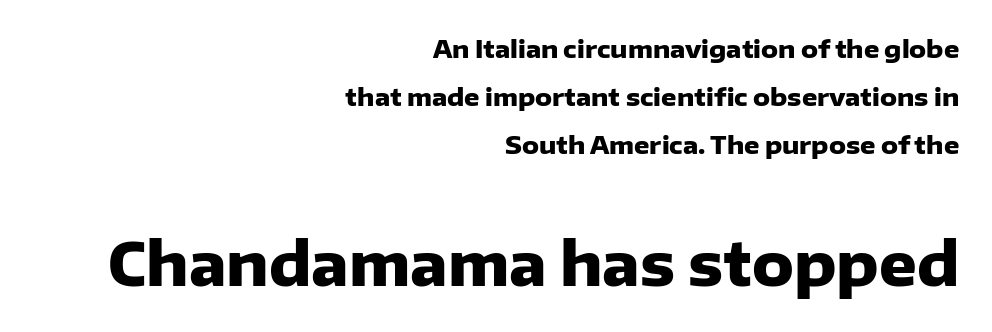
Whoever set this made the second block the dominant, larger element. A sans-serif font was chosen for this passage. This block would shrink considerably if given ordinary leading; it's expanded now. Nobody touched the tracking dial on this one. Descender tails drop into unmarked territory. Spacing verdict: proportional, widths tailored to each character.
